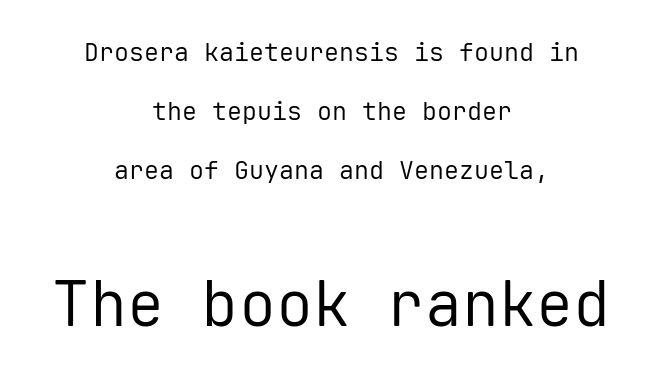
Both edges are ragged and mirror each other, which tells us the setting is centered. The typeface has the unassuming heft of standard copy or less. Do the letters lean? They stand straight. The rendering uses typewriter-style spacing with identical character cells. The area under the type is left untouched. Vertically, the passage feels expansive, rows floating well apart.
